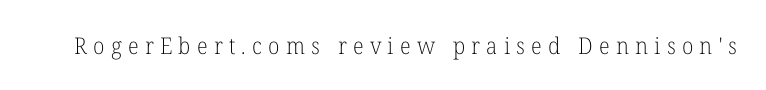
The image shows 23 px text type, upright; set unusually wide letter spacing (+0.27 em), not underlined.
